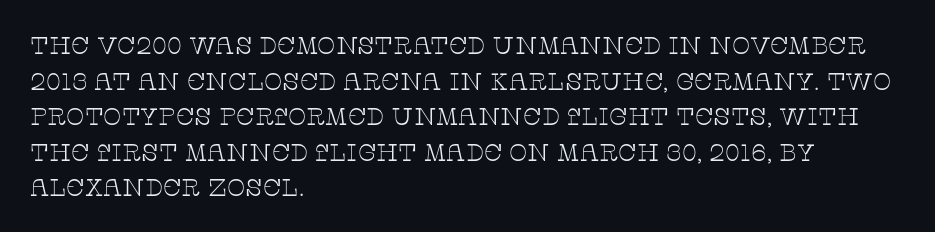
No italicization has been applied; the sample stays upright. Each line starts at the same left margin while the right side varies. Weight: regular or lighter. Compared with typical paragraphs, the rows here are spaced about the same. No extra tracking has been applied to these lines. Any mark beneath the type? The region is blank.
